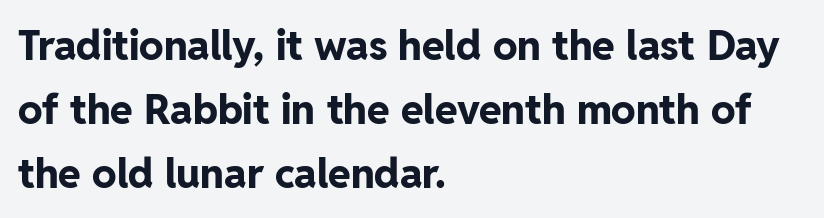
These lines are composed in type without serifs. Vertically, the passage feels balanced, rows spaced as you'd expect. In CSS terms this would be text-align: left. Words appear dense and cohesive because spacing is normal. Varying glyph widths throughout — classic text-font behaviour. Rendered with straight, roman letterforms.
